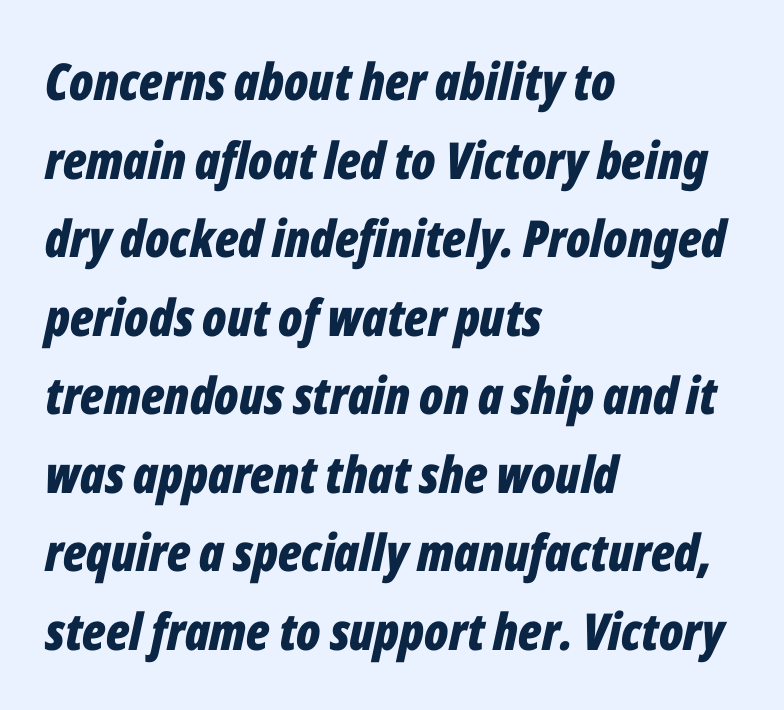
{"italic": "yes", "lean": "right", "slant_degrees": 12, "bold": "yes", "weight": "bold", "width": "condensed", "stroke_contrast": "low", "x_height": "medium", "monospaced": "no", "underline": "no", "align": "left", "line_spacing": "normal", "line_spacing_ratio": 1.54, "letter_spacing": "normal", "letter_spacing_em": 0.0, "glyph_px": 51}
